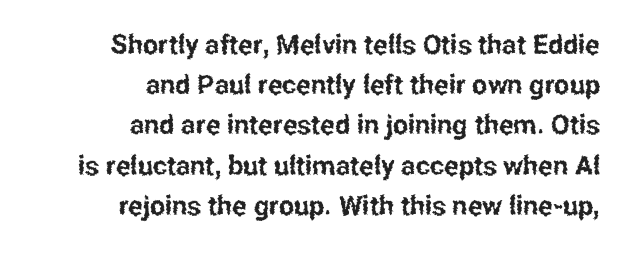
The image shows 27 px text type, upright; set right-aligned, normal line spacing (1.49x), normal letter spacing, not underlined.
